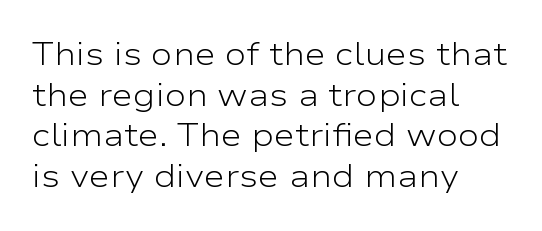
The image shows 32 px light, wide sans-serif type, upright; set left-aligned, normal line spacing (1.27x), normal letter spacing, not underlined; low stroke contrast and a medium x-height.
